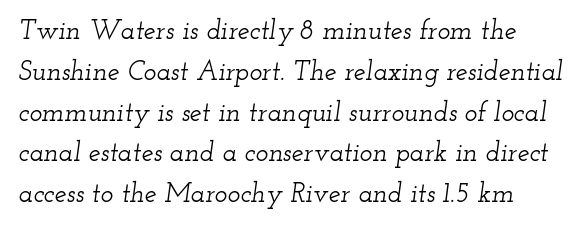
Q: Is the text italic (slanted)? A: Yes, it leans right by about 12 degrees.
Q: Is the text underlined? A: No.
Q: Is the spacing between letters normal or unusually wide? A: Normal.
Q: Is the spacing between lines tight, normal or loose? A: Normal.
